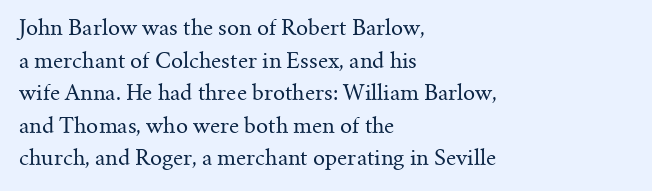
{"italic": "no", "bold": "no", "underline": "no", "align": "left", "line_spacing": "normal", "line_spacing_ratio": 1.55, "letter_spacing": "normal", "letter_spacing_em": 0.0, "glyph_px": 21}
